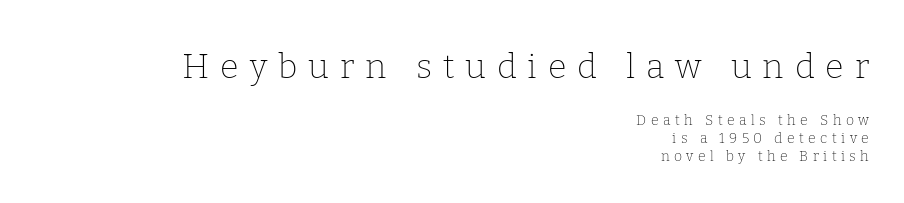
{"serif": "yes", "italic": "no", "bold": "no", "weight": "thin", "width": "normal", "stroke_contrast": "low", "x_height": "medium", "monospaced": "no", "underline": "no", "align": "right", "line_spacing": "normal", "line_spacing_ratio": 1.31, "letter_spacing": "wide", "letter_spacing_em": 0.32, "larger_block": "first", "size_ratio": 2.43, "glyph_px": 34}
